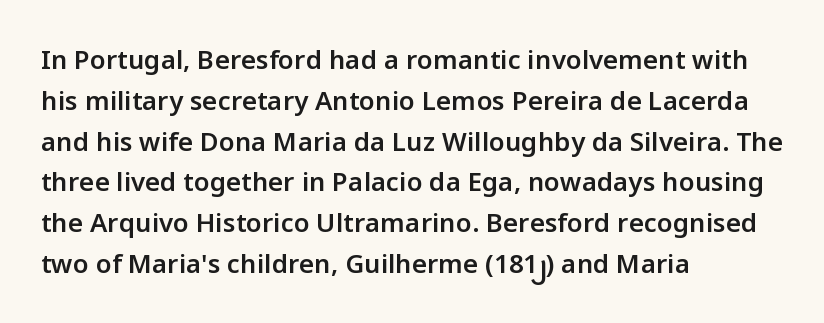
{"italic": "no", "bold": "semi", "underline": "no", "align": "left", "line_spacing": "normal", "line_spacing_ratio": 1.57, "letter_spacing": "normal", "letter_spacing_em": 0.0, "glyph_px": 26}
